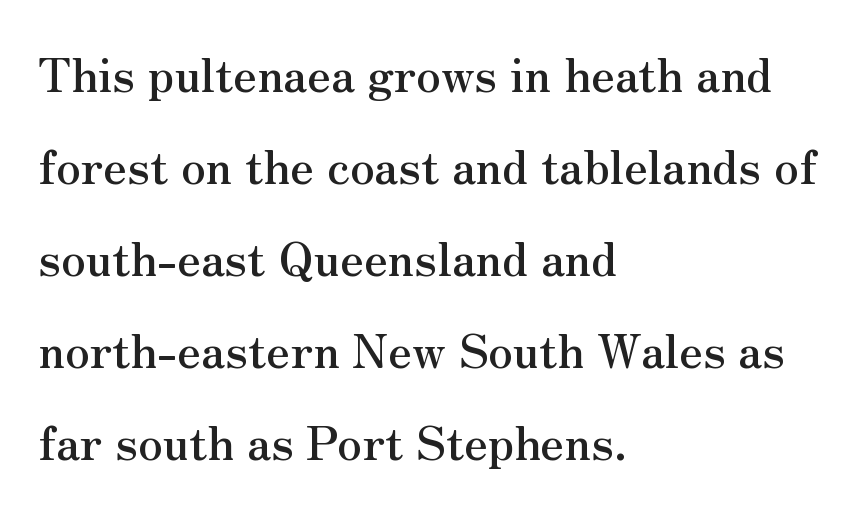
The image shows 46 px serif type, upright; set left-aligned, loose line spacing (2.0x), normal letter spacing, not underlined; medium stroke contrast and a small x-height.
